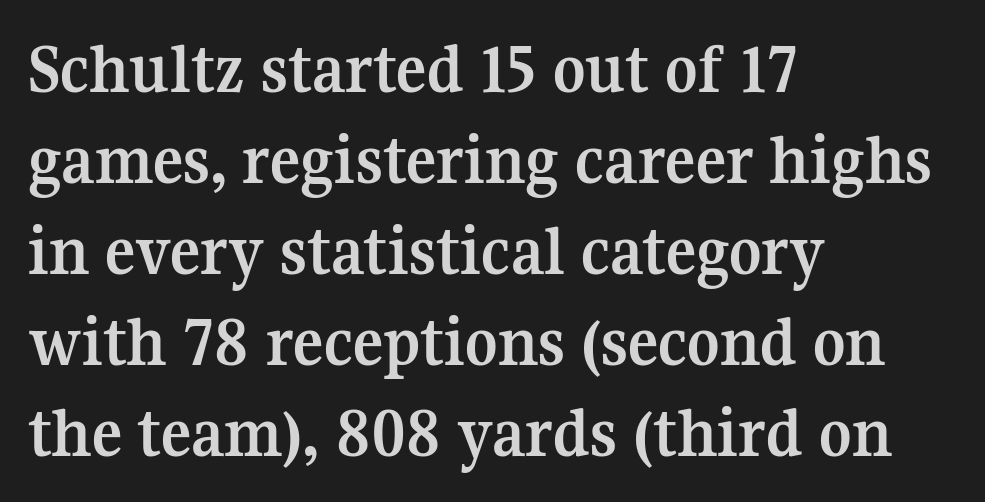
The image shows 71 px semibold serif type, upright; set left-aligned, normal line spacing (1.28x), normal letter spacing, not underlined; medium stroke contrast and a medium x-height.
